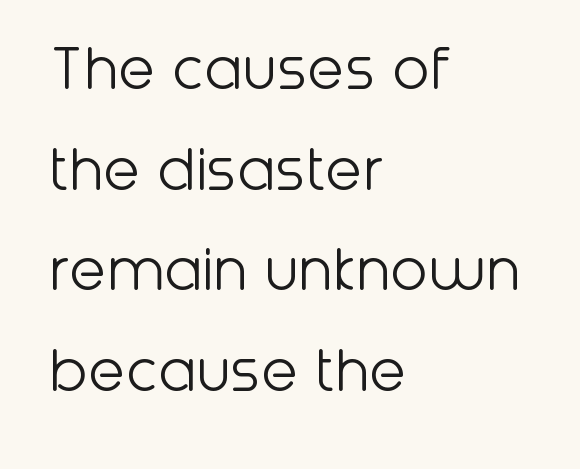
Q: Is the text bold? A: No.
Q: Is the text italic (slanted)? A: No, it is upright.
Q: Is the typeface a serif or a sans-serif typeface? A: Sans-serif.
Q: Is the text underlined? A: No.
Q: How is the paragraph aligned? A: Left-aligned.
Q: Is the spacing between letters normal or unusually wide? A: Normal.
Q: Is the spacing between lines tight, normal or loose? A: Normal.
Q: Width (condensed, normal, or wide)? A: Normal.
Q: Stroke contrast? A: Low.
Q: x-height? A: Medium.
Q: Monospaced? A: No.
